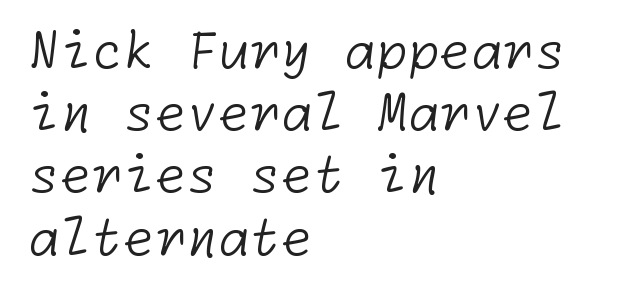
Q: Is the text bold? A: No.
Q: Is the typeface a serif or a sans-serif typeface? A: Sans-serif.
Q: Is the text underlined? A: No.
Q: How is the paragraph aligned? A: Left-aligned.
Q: Is the spacing between letters normal or unusually wide? A: Normal.
Q: Width (condensed, normal, or wide)? A: Normal.
Q: Stroke contrast? A: Low.
Q: x-height? A: Medium.
